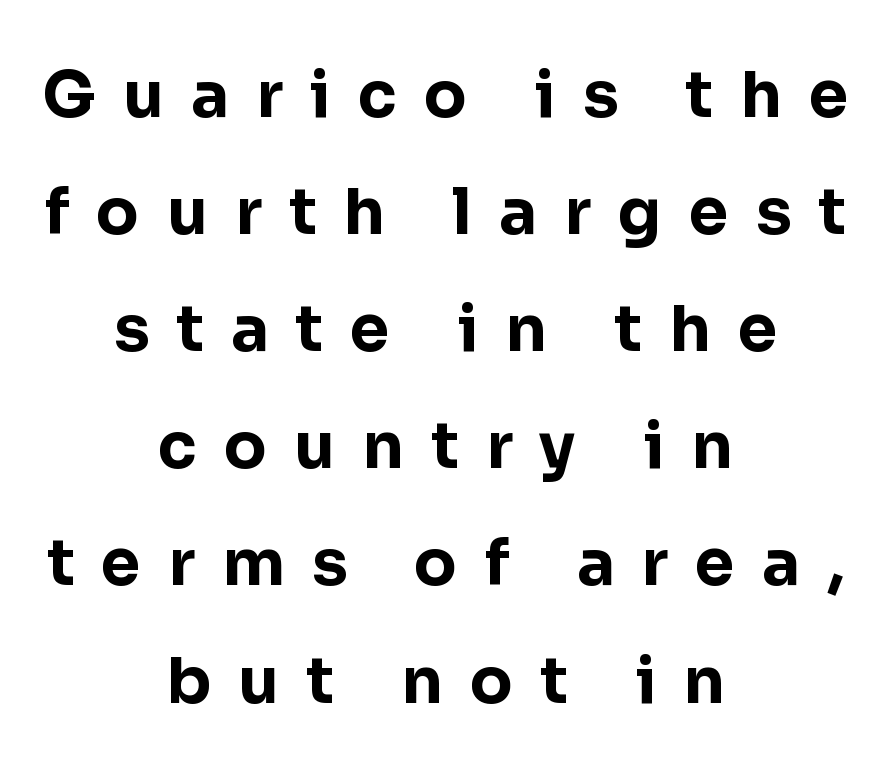
A full-strength bold gives these letters their thick strokes. Anything drawn beneath the words? Only blank space. Horizontal alignment here is central, giving a formal, balanced look. The tracking jumps out immediately: characters are airy and widely separated. The font's upright variant was chosen for this text.
